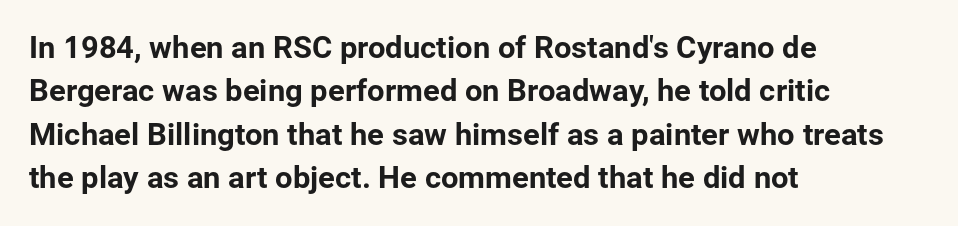
The image shows 31 px sans-serif type, upright; set left-aligned, normal line spacing (1.4x), normal letter spacing, not underlined; low stroke contrast and a medium x-height.
